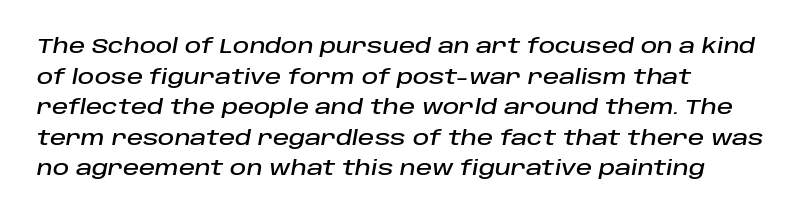
The glyphs are unaccompanied by any horizontal stroke below them. Short and long lines alike share a common starting point at left. Each new line begins a customary step beneath the previous one. Glyph-to-glyph distance matches everyday printed text. The whole block is typeset with a tilt.
